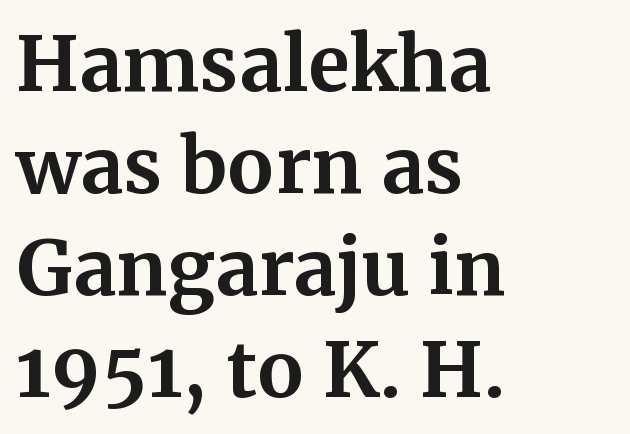
Q: Is the text bold? A: Yes.
Q: Is the text italic (slanted)? A: No, it is upright.
Q: Is the typeface a serif or a sans-serif typeface? A: Serif.
Q: Is the text underlined? A: No.
Q: How is the paragraph aligned? A: Left-aligned.
Q: Is the spacing between letters normal or unusually wide? A: Normal.
Q: Is the spacing between lines tight, normal or loose? A: Normal.
Q: Width (condensed, normal, or wide)? A: Normal.
Q: Stroke contrast? A: Medium.
Q: x-height? A: Medium.
Q: Monospaced? A: No.
